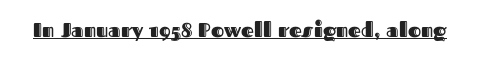
The letters stand upright; this is a roman face. Tracking here is standard; glyphs follow each other at the usual distance. Descenders here cross a horizontal rule under the line.
